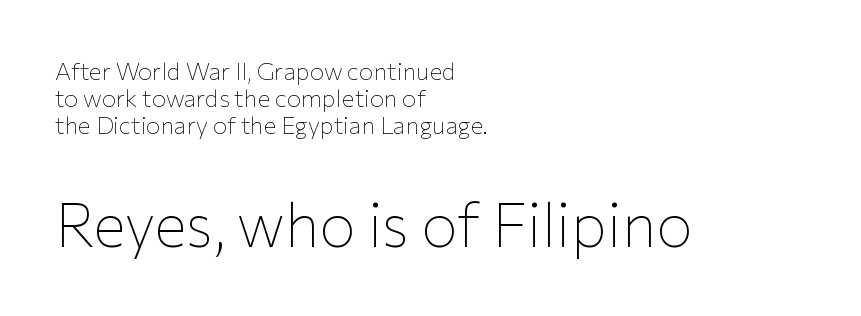
{"serif": "no", "italic": "no", "bold": "no", "weight": "thin", "width": "normal", "stroke_contrast": "low", "x_height": "medium", "monospaced": "no", "underline": "no", "align": "left", "line_spacing": "tight", "line_spacing_ratio": 1.12, "letter_spacing": "normal", "letter_spacing_em": 0.0, "larger_block": "second", "size_ratio": 2.54, "glyph_px": 61}
